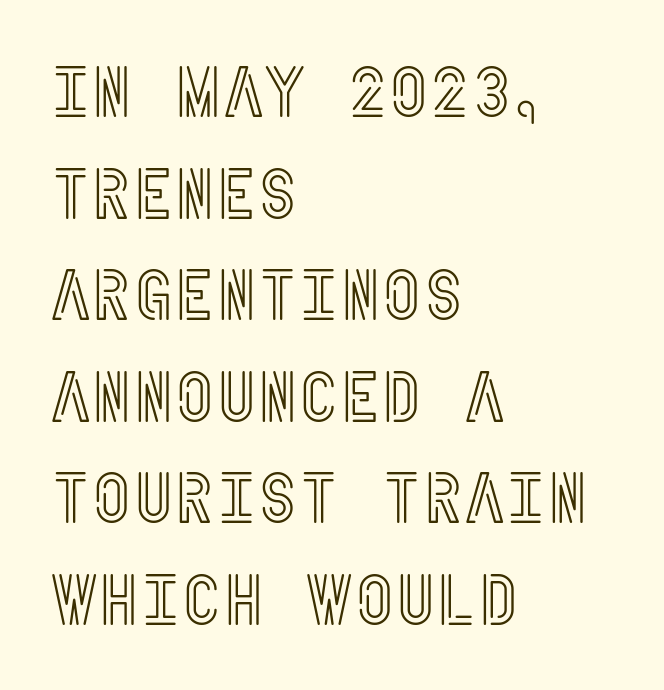
Q: Is the text italic (slanted)? A: No, it is upright.
Q: Is the text underlined? A: No.
Q: How is the paragraph aligned? A: Left-aligned.
Q: Is the spacing between letters normal or unusually wide? A: Normal.
Q: Is the spacing between lines tight, normal or loose? A: Normal.
Q: Width (condensed, normal, or wide)? A: Condensed.
Q: x-height? A: Large.
